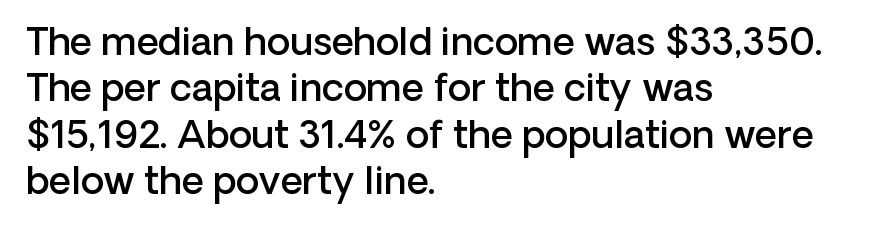
The type sits square on the baseline with zero lean. Font category for this specimen: sans-serif. Default kerning and tracking; the words read as compact shapes. Looks like regular typesetting: each glyph gets only the width it needs.
